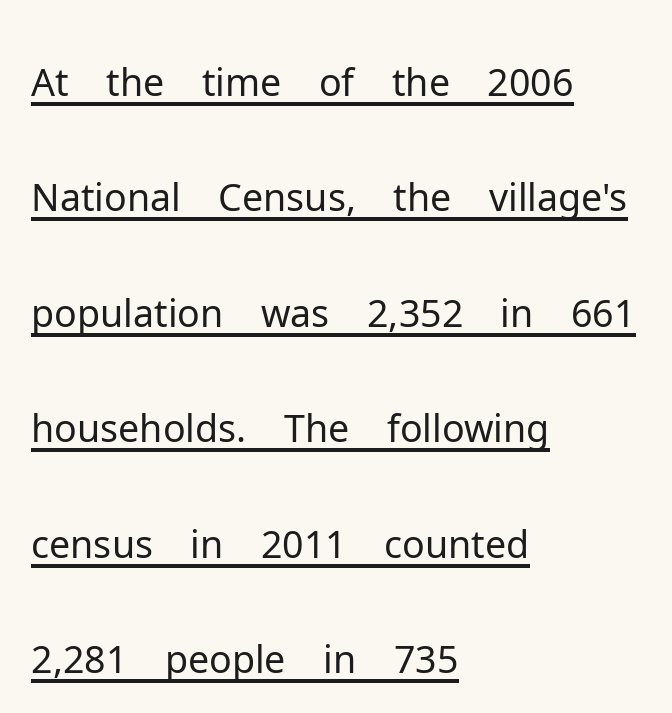
Q: Is the text bold? A: No.
Q: Is the text italic (slanted)? A: No, it is upright.
Q: Is the typeface a serif or a sans-serif typeface? A: Sans-serif.
Q: Is the text underlined? A: Yes.
Q: How is the paragraph aligned? A: Left-aligned.
Q: Is the spacing between letters normal or unusually wide? A: Normal.
Q: Is the spacing between lines tight, normal or loose? A: Normal.
Q: Width (condensed, normal, or wide)? A: Normal.
Q: Stroke contrast? A: Low.
Q: x-height? A: Medium.
Q: Monospaced? A: No.
